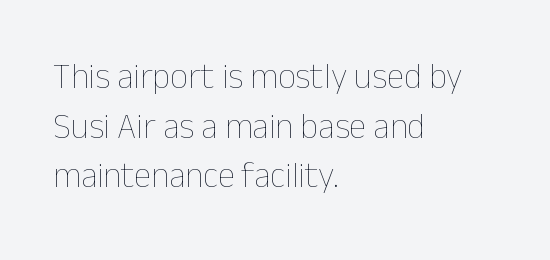
{"italic": "no", "bold": "no", "weight": "thin", "width": "normal", "stroke_contrast": "low", "x_height": "medium", "monospaced": "no", "underline": "no", "align": "left", "line_spacing": "normal", "line_spacing_ratio": 1.42, "letter_spacing": "normal", "letter_spacing_em": 0.0, "glyph_px": 35}
